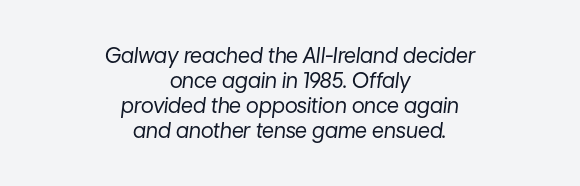
Compared with a flush-left layout, this one balances lines on the center instead. The gaps between neighbouring characters are ordinary and unremarkable. Observe the lean: these are italic letterforms. The foot of each line stays bare and open. Stems and bowls with no extra thickness — not bold.
